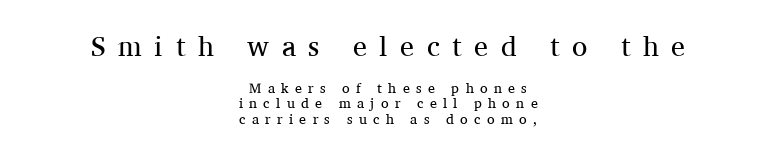
The image shows 28 px regular-weight serif type, upright; set centered, tight line spacing (1.12x), unusually wide letter spacing (+0.45 em), not underlined; the first (top) block is 2.0x larger; medium stroke contrast and a medium x-height.
